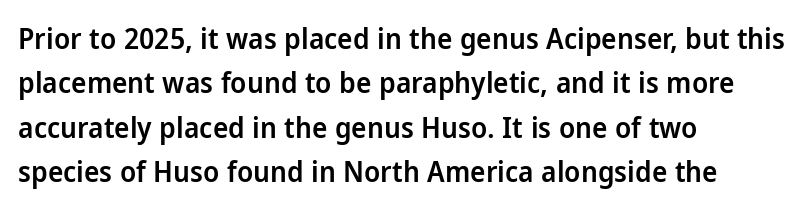
Q: Is the text bold? A: Semi-bold.
Q: Is the text italic (slanted)? A: No, it is upright.
Q: Is the typeface a serif or a sans-serif typeface? A: Sans-serif.
Q: Is the text underlined? A: No.
Q: How is the paragraph aligned? A: Left-aligned.
Q: Is the spacing between letters normal or unusually wide? A: Normal.
Q: Is the spacing between lines tight, normal or loose? A: Normal.
Q: Width (condensed, normal, or wide)? A: Normal.
Q: Stroke contrast? A: Low.
Q: x-height? A: Medium.
Q: Monospaced? A: No.
